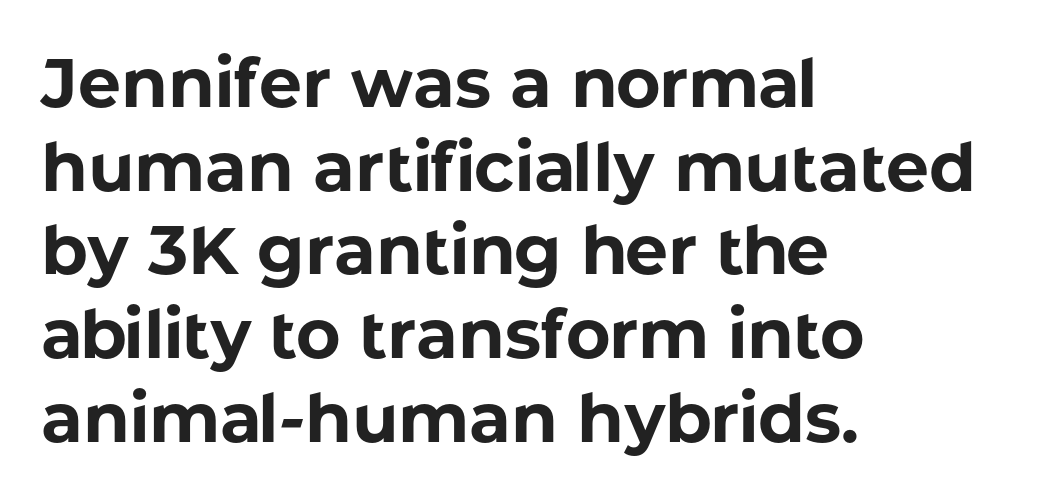
Q: Is the text bold? A: Yes.
Q: Is the text italic (slanted)? A: No, it is upright.
Q: Is the typeface a serif or a sans-serif typeface? A: Sans-serif.
Q: Is the text underlined? A: No.
Q: How is the paragraph aligned? A: Left-aligned.
Q: Is the spacing between letters normal or unusually wide? A: Normal.
Q: Width (condensed, normal, or wide)? A: Normal.
Q: Stroke contrast? A: Low.
Q: x-height? A: Medium.
Q: Monospaced? A: No.
